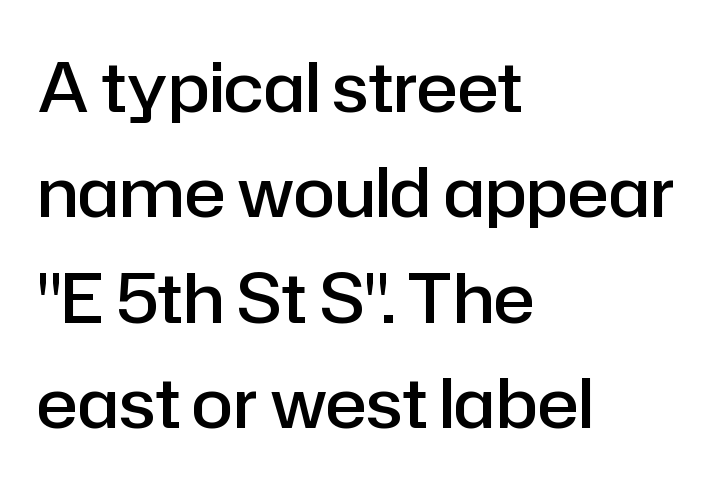
The image shows 68 px semibold sans-serif type, upright; set left-aligned, normal line spacing (1.55x), normal letter spacing, not underlined; low stroke contrast and a medium x-height.
